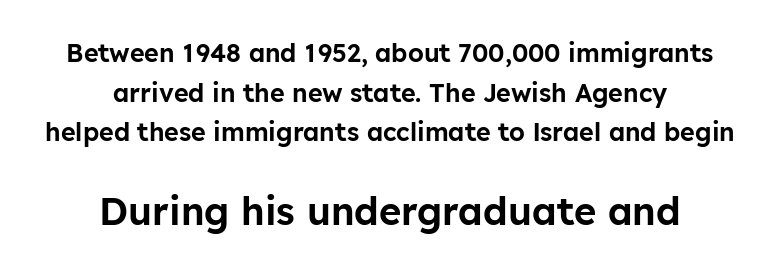
This sample uses a sans-serif face. Any mark beneath the type? The region is blank. Character widths vary here, with narrow letters taking less room than wide ones. This is the regular roman posture of the typeface.
